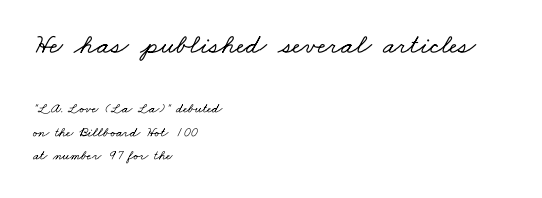
Q: Is the typeface a serif or a sans-serif typeface? A: Serif.
Q: Is the text underlined? A: No.
Q: How is the paragraph aligned? A: Left-aligned.
Q: Is the spacing between letters normal or unusually wide? A: Normal.
Q: Is the spacing between lines tight, normal or loose? A: Normal.
Q: Which block of text is set in a larger size, the first (top) or the second (bottom)? A: The first (top) one.
Q: Width (condensed, normal, or wide)? A: Wide.
Q: Stroke contrast? A: Low.
Q: x-height? A: Small.
Q: Monospaced? A: No.
